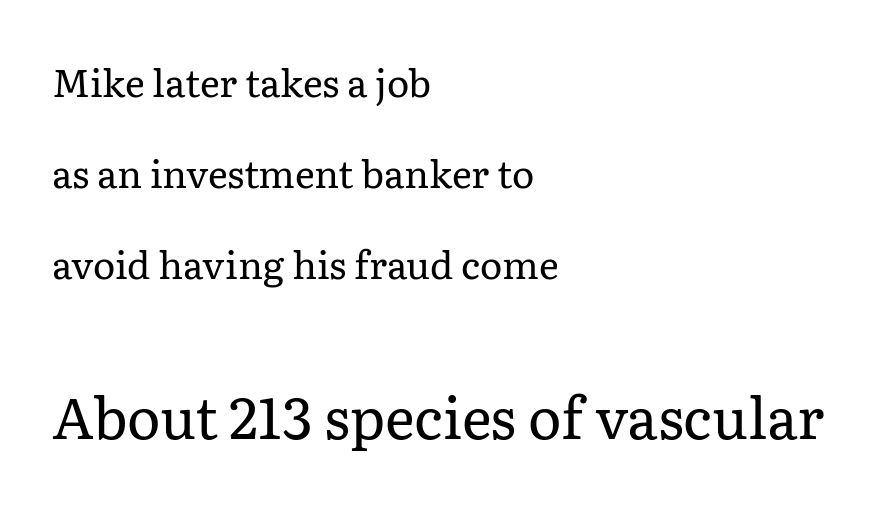
{"serif": "yes", "italic": "no", "bold": "no", "weight": "regular", "width": "normal", "stroke_contrast": "low", "x_height": "medium", "monospaced": "no", "underline": "no", "align": "left", "line_spacing": "loose", "line_spacing_ratio": 2.4, "letter_spacing": "normal", "letter_spacing_em": 0.0, "larger_block": "second", "size_ratio": 1.5, "glyph_px": 57}
